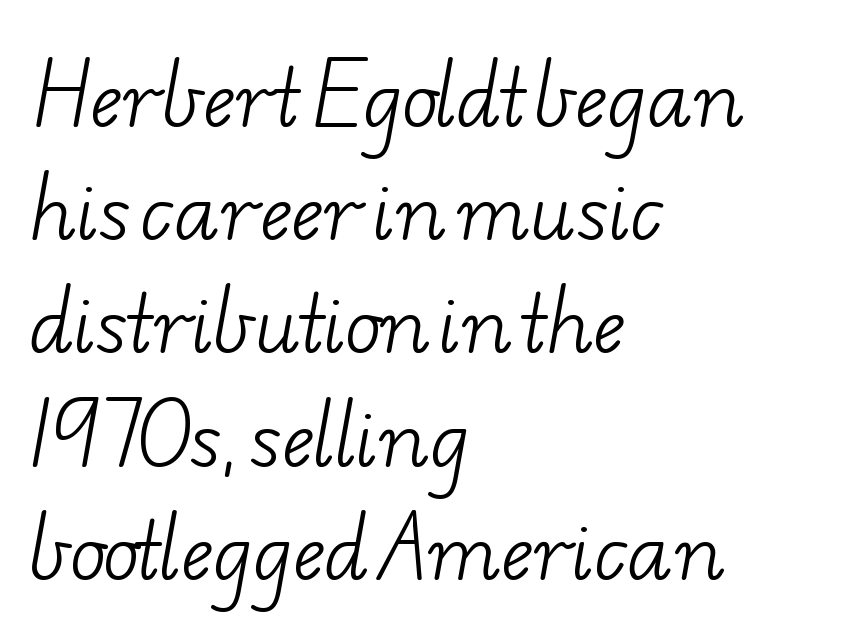
These lines are rendered in a variable-pitch font. Is the type heavy? It reads as light-to-regular instead. Horizontal bands of white between lines are of average thickness. The tracking reads as untouched default to a designer's eye. Type style note: has serifs. Check the space under the baseline: it is left empty.
